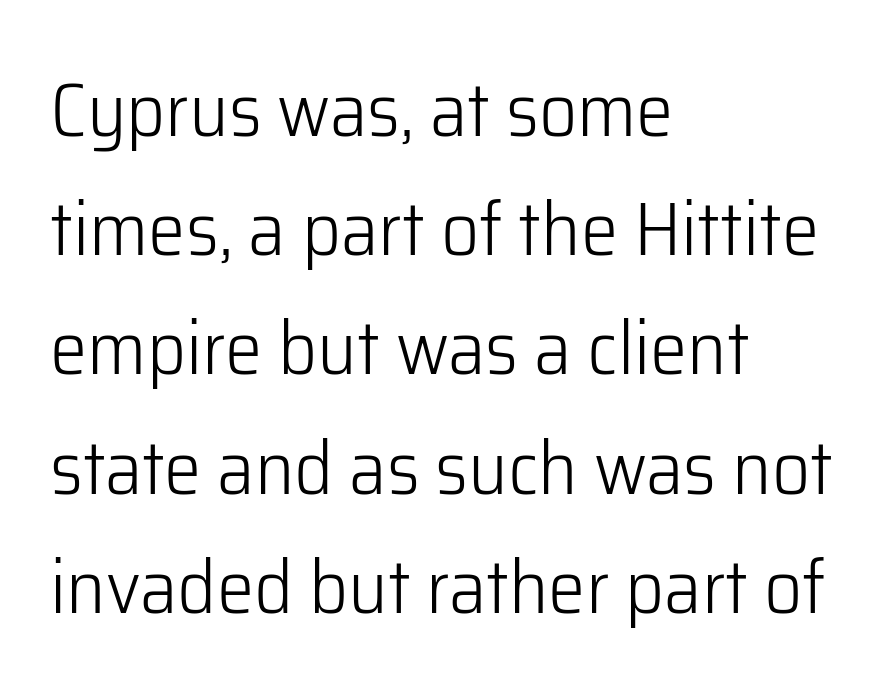
The image shows 75 px light sans-serif type, upright; set left-aligned, normal line spacing (1.59x), normal letter spacing, not underlined; low stroke contrast and a medium x-height.
